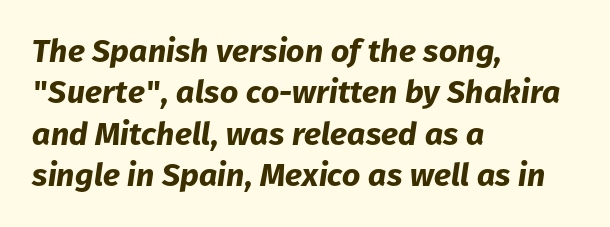
Q: Is the text bold? A: Yes.
Q: Is the text italic (slanted)? A: Yes, it leans right by about 8 degrees.
Q: Is the text underlined? A: No.
Q: How is the paragraph aligned? A: Left-aligned.
Q: Is the spacing between letters normal or unusually wide? A: Normal.
Q: Is the spacing between lines tight, normal or loose? A: Normal.
Q: Width (condensed, normal, or wide)? A: Normal.
Q: Stroke contrast? A: Low.
Q: x-height? A: Medium.
Q: Monospaced? A: No.
